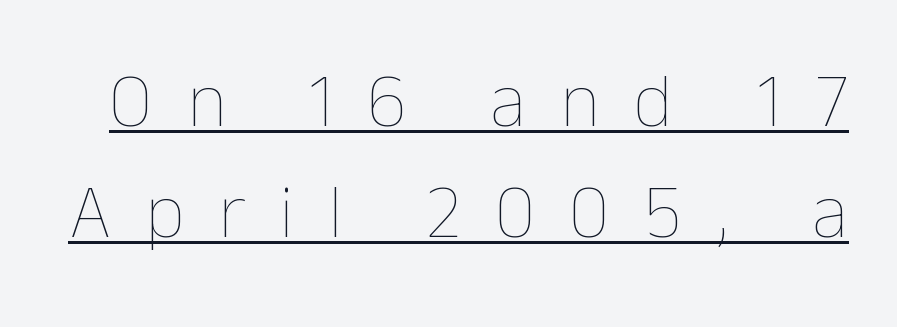
If you measured baseline to baseline, you'd find a middling distance. Proportional: the letters do not fall into vertical columns. Ink coverage per letter is moderate at most. When letters stand straight like this, we call the style roman or upright.
